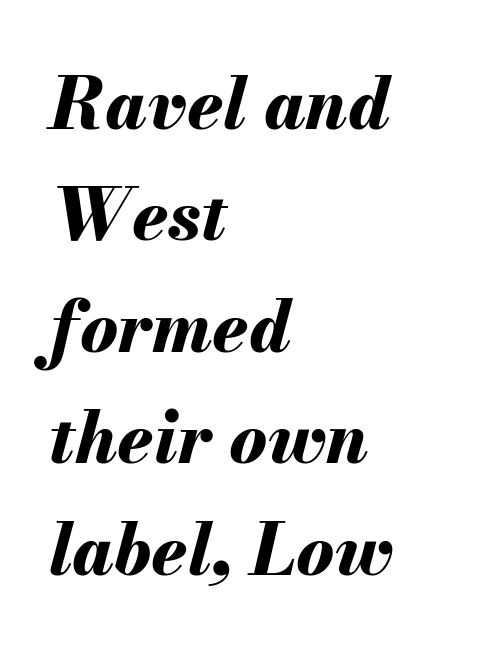
The image shows 71 px bold type, italic (leaning right); set left-aligned, normal line spacing (1.57x), normal letter spacing, not underlined; medium stroke contrast and a small x-height.
